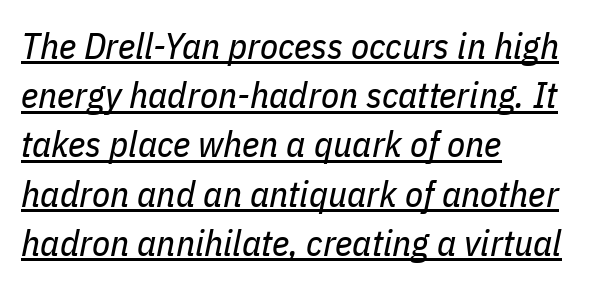
Q: Is the text bold? A: No.
Q: Is the text italic (slanted)? A: Yes, it leans right by about 11 degrees.
Q: Is the text underlined? A: Yes.
Q: How is the paragraph aligned? A: Left-aligned.
Q: Is the spacing between letters normal or unusually wide? A: Normal.
Q: Is the spacing between lines tight, normal or loose? A: Normal.
Q: Width (condensed, normal, or wide)? A: Condensed.
Q: Stroke contrast? A: Low.
Q: x-height? A: Medium.
Q: Monospaced? A: No.
